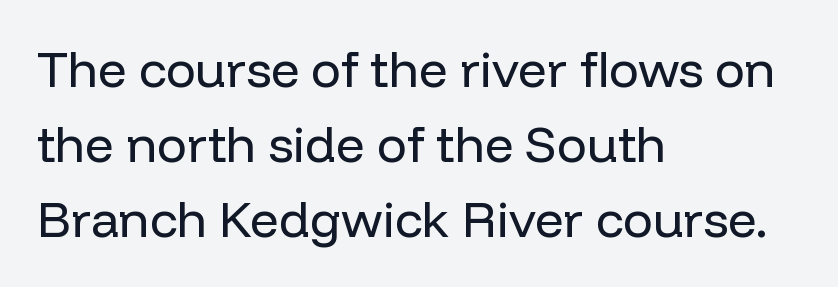
{"serif": "no", "italic": "no", "bold": "no", "weight": "regular", "width": "normal", "stroke_contrast": "low", "x_height": "medium", "monospaced": "no", "underline": "no", "align": "left", "line_spacing": "normal", "line_spacing_ratio": 1.5, "letter_spacing": "normal", "letter_spacing_em": 0.0, "glyph_px": 50}
